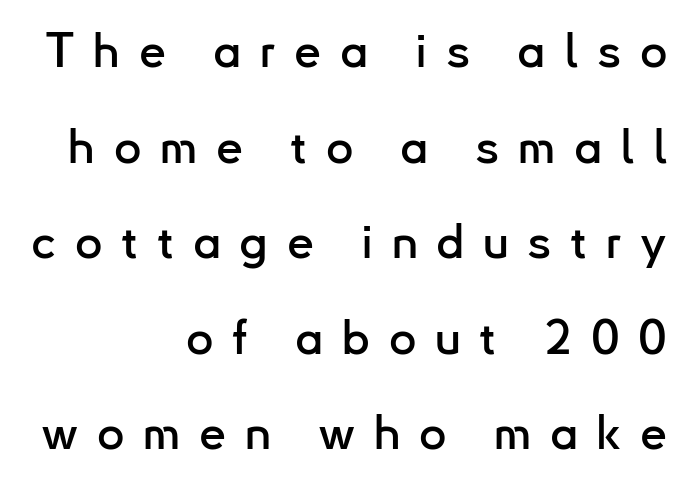
In terms of letterspacing, this is a distinctly airy, spread setting. This rendering uses right alignment, leaving the left contour irregular. These lines are rendered in a variable-pitch font. The specimen omits any rule beneath the text block's lines. Unlike italic type, these characters show no tilt at all.
